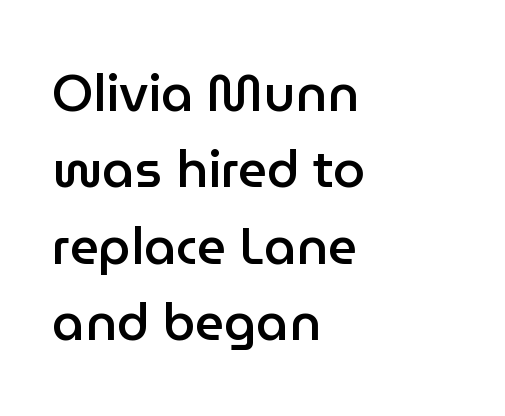
{"serif": "no", "italic": "no", "bold": "semi", "weight": "semibold", "width": "normal", "stroke_contrast": "low", "x_height": "medium", "monospaced": "no", "underline": "no", "align": "left", "line_spacing": "normal", "line_spacing_ratio": 1.5, "letter_spacing": "normal", "letter_spacing_em": 0.0, "glyph_px": 51}
